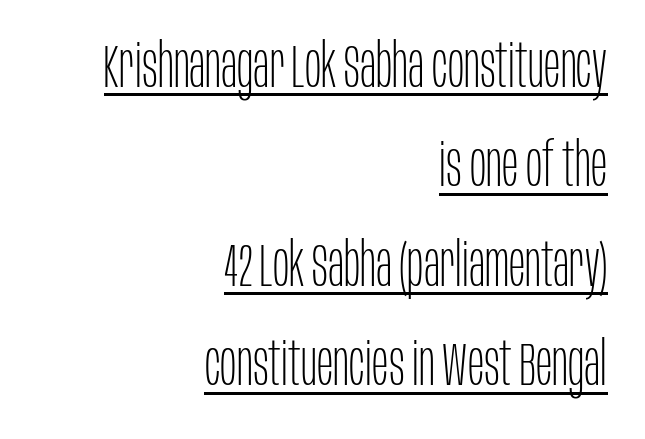
The image shows 61 px thin, condensed sans-serif type, upright; set right-aligned, normal line spacing (1.63x), normal letter spacing, underlined; low stroke contrast and a large x-height.
